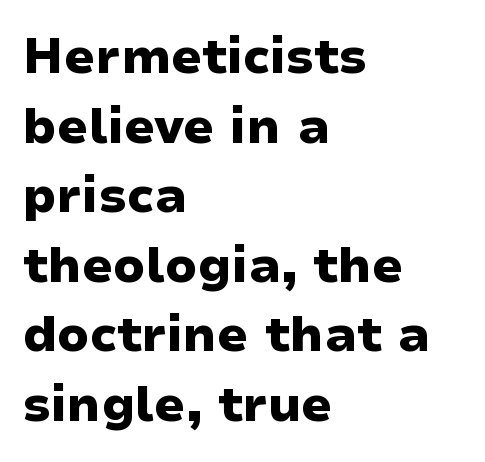
How are the letters spaced? Ordinarily, with no added tracking. These lines are composed in type without serifs. Vertical spacing — default. Character widths vary here, with narrow letters taking less room than wide ones. Pretty heavy lettering here — definitely bold. In CSS terms this would be text-align: left.
